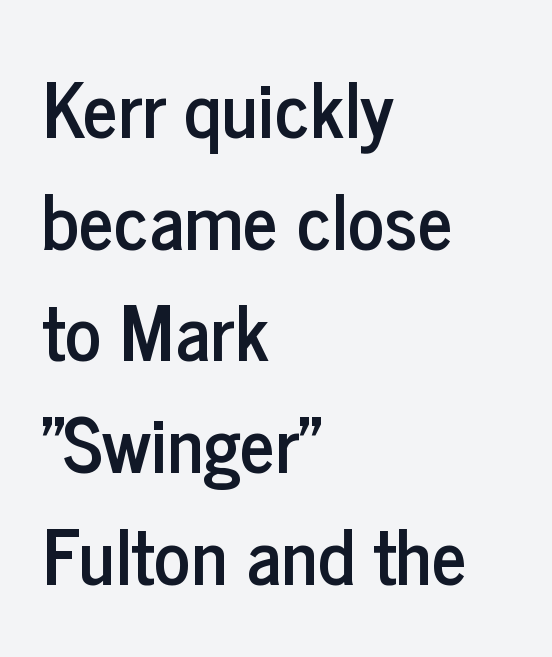
The image shows 76 px condensed sans-serif type, upright; set left-aligned, normal line spacing (1.47x), normal letter spacing, not underlined; low stroke contrast and a medium x-height.
